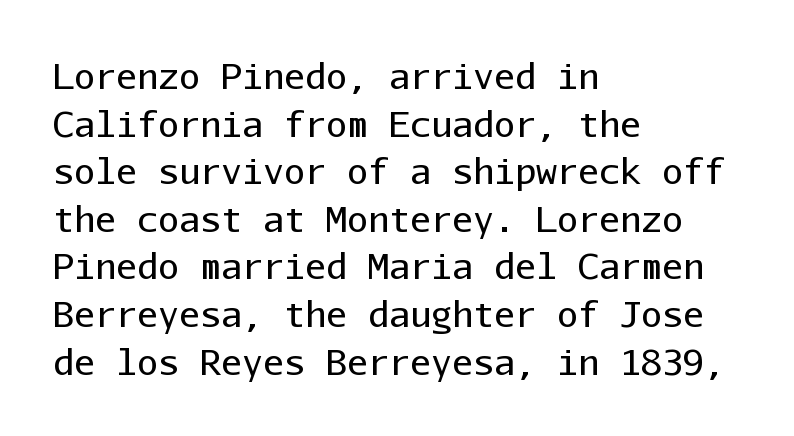
{"serif": "no", "italic": "no", "bold": "no", "weight": "regular", "width": "normal", "stroke_contrast": "low", "x_height": "medium", "monospaced": "yes", "underline": "no", "align": "left", "line_spacing": "normal", "line_spacing_ratio": 1.36, "letter_spacing": "normal", "letter_spacing_em": 0.0, "glyph_px": 35}
